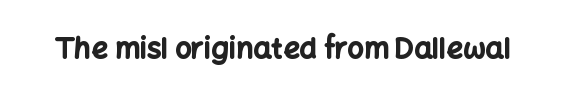
{"serif": "no", "italic": "no", "bold": "yes", "weight": "bold", "width": "normal", "stroke_contrast": "low", "x_height": "medium", "monospaced": "no", "underline": "no", "letter_spacing": "normal", "letter_spacing_em": 0.0, "glyph_px": 29}
